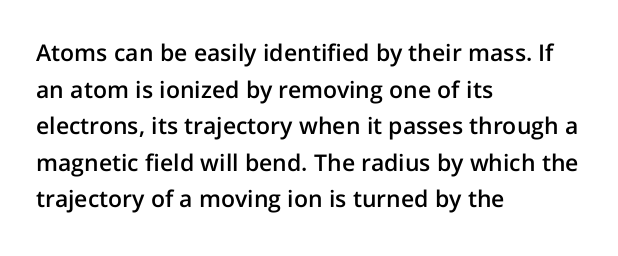
The image shows 23 px text type, upright; set left-aligned, normal line spacing (1.59x), normal letter spacing, not underlined.
